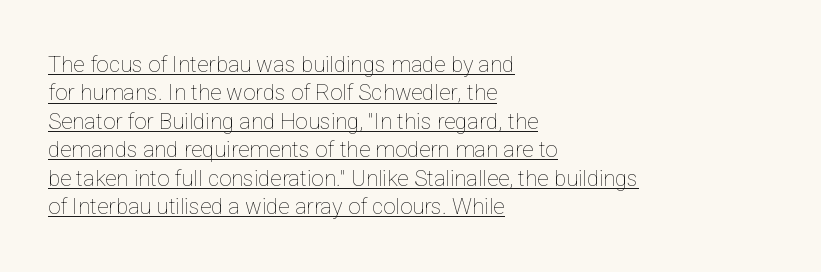
The text block is weighted toward the left margin, trailing off unevenly rightward. Characters follow at the spacing the type designer built in. Heaviness? Minimal to ordinary, like unemphasized prose. The string is rendered with underlining switched on. The axis of the letterforms is exactly vertical. The block of text has a typical density, with ordinary space between rows.
